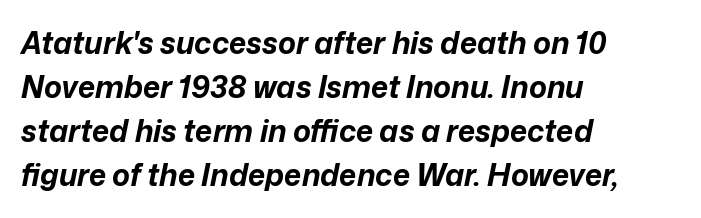
{"italic": "yes", "lean": "right", "slant_degrees": 12, "bold": "yes", "weight": "bold", "width": "normal", "stroke_contrast": "low", "x_height": "medium", "monospaced": "no", "underline": "no", "align": "left", "line_spacing": "normal", "line_spacing_ratio": 1.47, "letter_spacing": "normal", "letter_spacing_em": 0.0, "glyph_px": 30}
